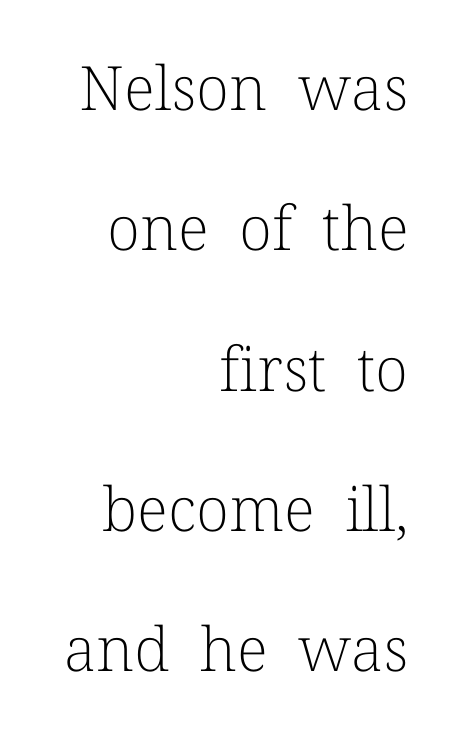
The axis of the letterforms is exactly vertical. Baseline-to-baseline distance is far greater than the letter height. Words appear dense and cohesive because spacing is normal. Letters have the restrained weight of plain body copy at most. The area under the type is left untouched.
